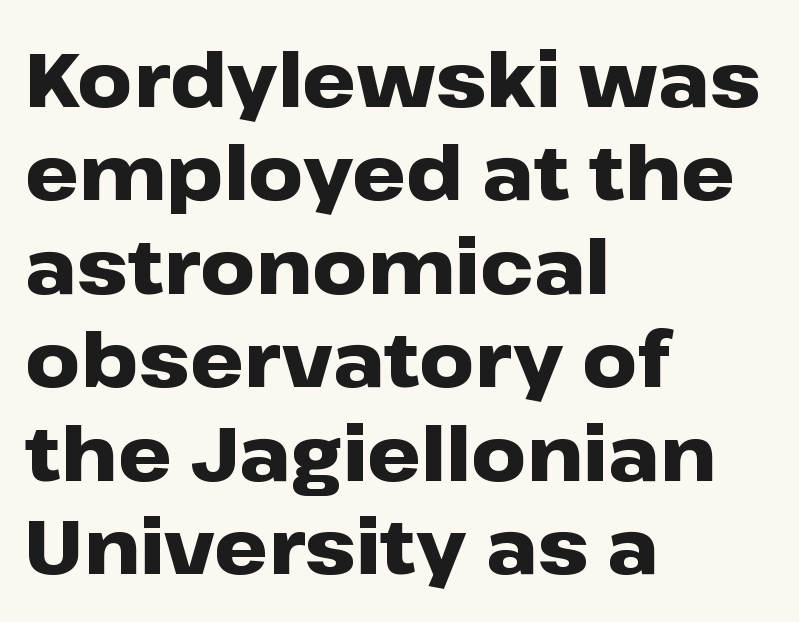
The image shows 76 px heavy, wide sans-serif type, upright; set left-aligned, line spacing 1.23x, normal letter spacing, not underlined; low stroke contrast and a medium x-height.
